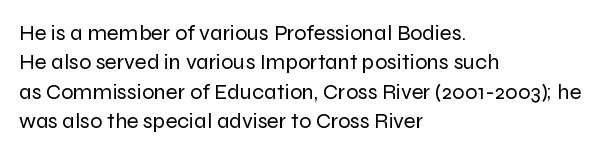
Bare-footed words on every line. Every stem runs plumb, perpendicular to the baseline. The typesetting does not lean heavy: it is not bold. Tracking value appears to be zero — textbook default spacing. The vertical gap from one line to the next is medium.
